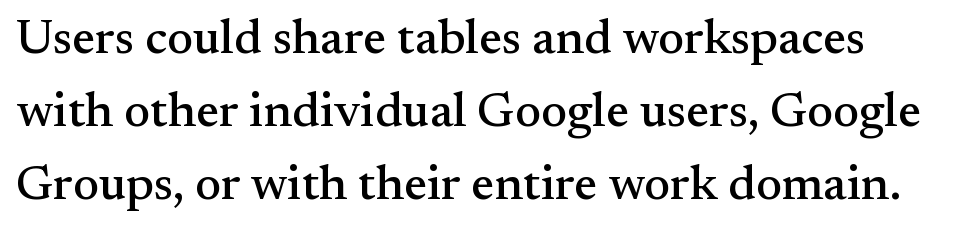
The image shows 49 px serif type, upright; set normal line spacing (1.49x), normal letter spacing, not underlined; medium stroke contrast and a small x-height.
